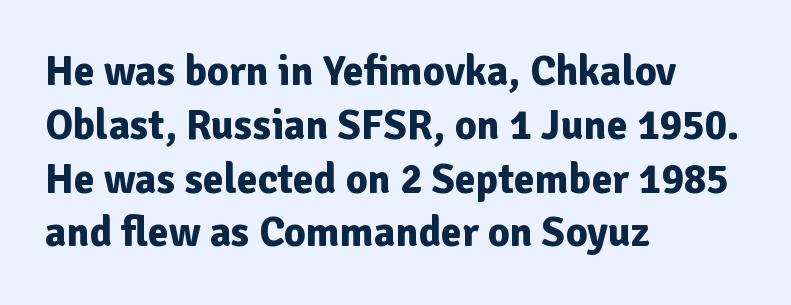
Q: Is the text bold? A: Yes.
Q: Is the text italic (slanted)? A: No, it is upright.
Q: Is the typeface a serif or a sans-serif typeface? A: Sans-serif.
Q: Is the text underlined? A: No.
Q: How is the paragraph aligned? A: Left-aligned.
Q: Is the spacing between letters normal or unusually wide? A: Normal.
Q: Is the spacing between lines tight, normal or loose? A: Normal.
Q: Width (condensed, normal, or wide)? A: Normal.
Q: Stroke contrast? A: Low.
Q: x-height? A: Medium.
Q: Monospaced? A: No.
